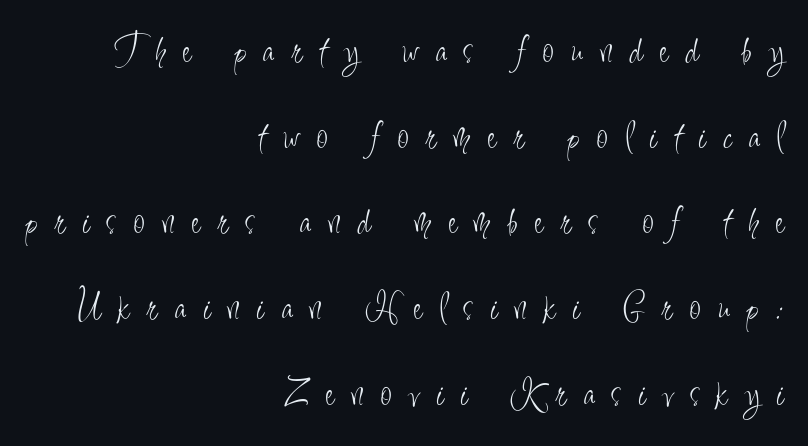
{"serif": "no", "bold": "no", "weight": "light", "width": "condensed", "stroke_contrast": "low", "x_height": "small", "monospaced": "no", "underline": "no", "align": "right", "line_spacing": "loose", "line_spacing_ratio": 2.09, "letter_spacing": "wide", "letter_spacing_em": 0.43, "glyph_px": 41}
